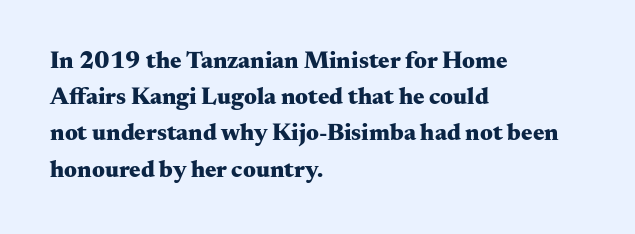
{"italic": "no", "bold": "yes", "underline": "no", "align": "left", "line_spacing": "normal", "line_spacing_ratio": 1.51, "letter_spacing": "normal", "letter_spacing_em": 0.0, "glyph_px": 24}
